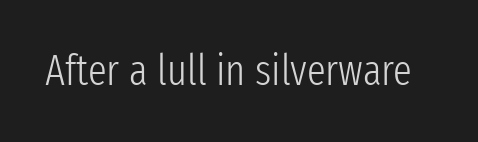
The image shows 42 px light, condensed sans-serif type, upright; set normal letter spacing, not underlined; low stroke contrast and a medium x-height.
